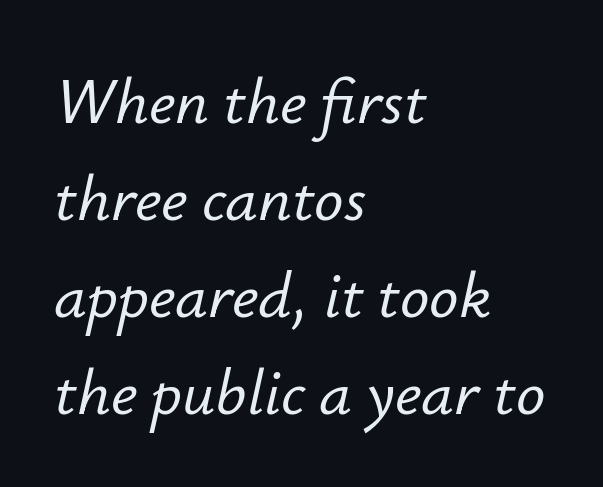
Q: Is the text italic (slanted)? A: Yes, it leans right by about 12 degrees.
Q: Is the text underlined? A: No.
Q: How is the paragraph aligned? A: Left-aligned.
Q: Is the spacing between letters normal or unusually wide? A: Normal.
Q: Is the spacing between lines tight, normal or loose? A: Normal.
Q: Width (condensed, normal, or wide)? A: Normal.
Q: Stroke contrast? A: Low.
Q: x-height? A: Small.
Q: Monospaced? A: No.
